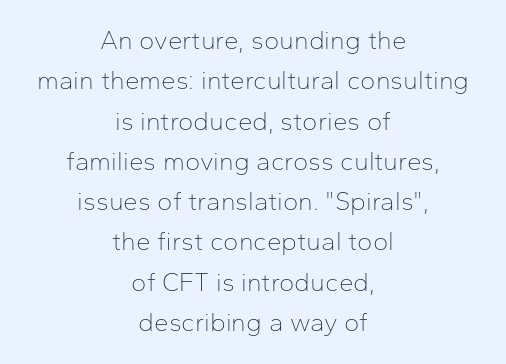
{"italic": "no", "bold": "no", "underline": "no", "align": "center", "line_spacing": "normal", "line_spacing_ratio": 1.55, "letter_spacing": "normal", "letter_spacing_em": 0.0, "glyph_px": 26}
